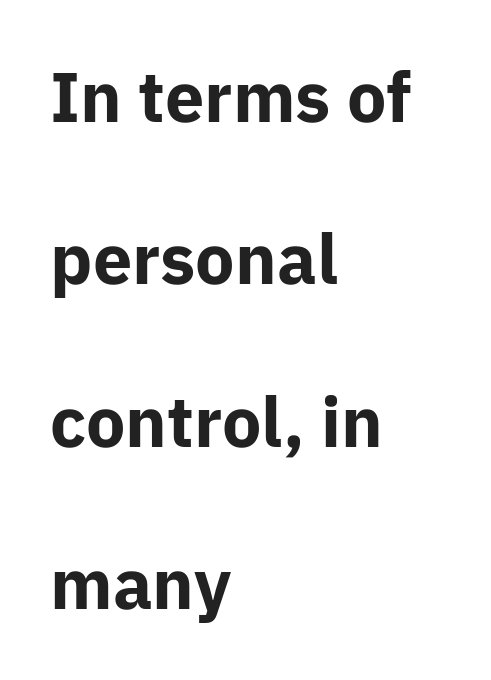
The image shows 70 px bold sans-serif type, upright; set left-aligned, loose line spacing (2.32x), normal letter spacing, not underlined; low stroke contrast and a medium x-height.
